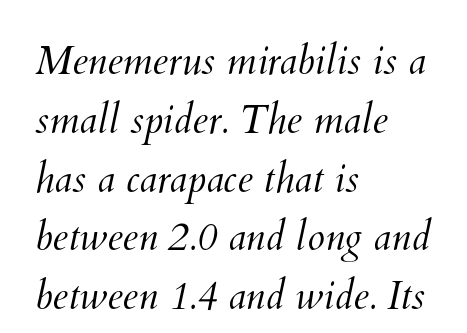
The image shows 40 px light type; set left-aligned, normal line spacing (1.47x), normal letter spacing, not underlined; medium stroke contrast and a small x-height.
